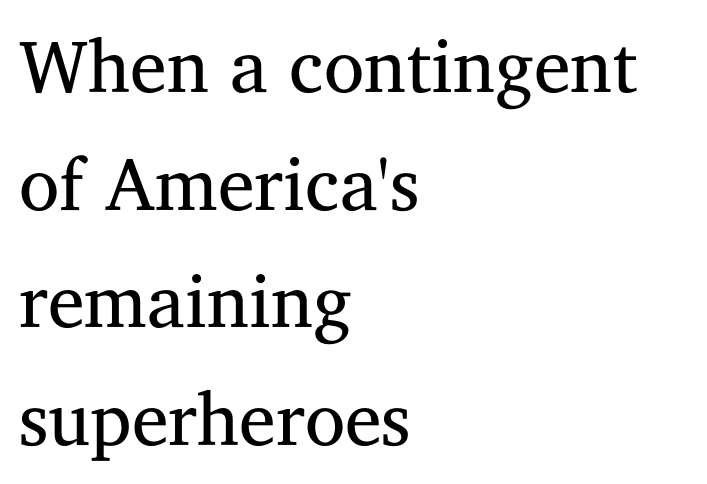
Q: Is the text bold? A: No.
Q: Is the text italic (slanted)? A: No, it is upright.
Q: Is the typeface a serif or a sans-serif typeface? A: Serif.
Q: Is the text underlined? A: No.
Q: How is the paragraph aligned? A: Left-aligned.
Q: Is the spacing between letters normal or unusually wide? A: Normal.
Q: Is the spacing between lines tight, normal or loose? A: Normal.
Q: Width (condensed, normal, or wide)? A: Normal.
Q: Stroke contrast? A: Medium.
Q: x-height? A: Medium.
Q: Monospaced? A: No.
